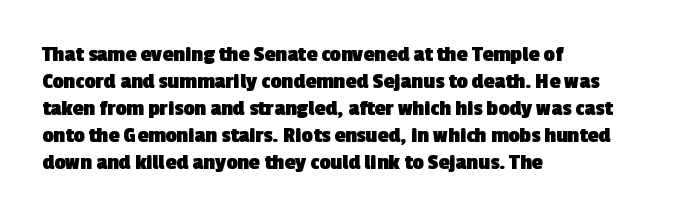
The image shows 22 px bold type; set left-aligned, line spacing 1.23x, normal letter spacing, not underlined.
